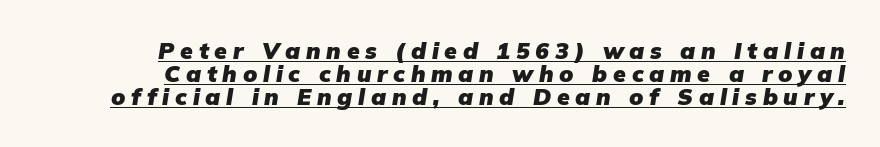
The image shows 23 px bold type, italic (leaning right); set right-aligned, tight line spacing (1.01x), unusually wide letter spacing (+0.25 em), underlined.
